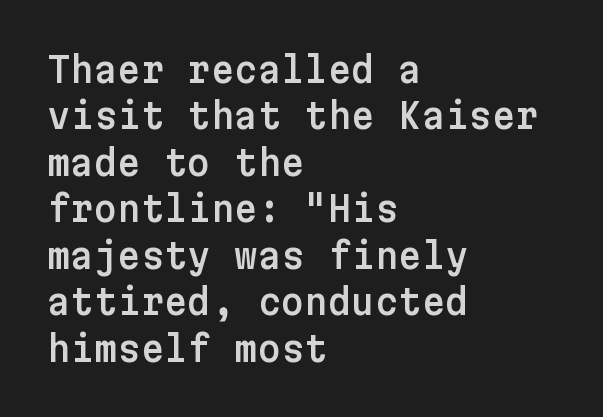
Q: Is the text italic (slanted)? A: No, it is upright.
Q: Is the typeface a serif or a sans-serif typeface? A: Sans-serif.
Q: Is the text underlined? A: No.
Q: How is the paragraph aligned? A: Left-aligned.
Q: Is the spacing between letters normal or unusually wide? A: Normal.
Q: Is the spacing between lines tight, normal or loose? A: Normal.
Q: Width (condensed, normal, or wide)? A: Normal.
Q: Stroke contrast? A: Low.
Q: x-height? A: Medium.
